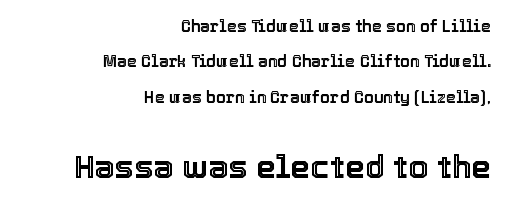
The image shows 32 px text type, upright; set right-aligned, loose line spacing (2.21x), normal letter spacing, not underlined; the second (bottom) block is 2.0x larger; a medium x-height.
